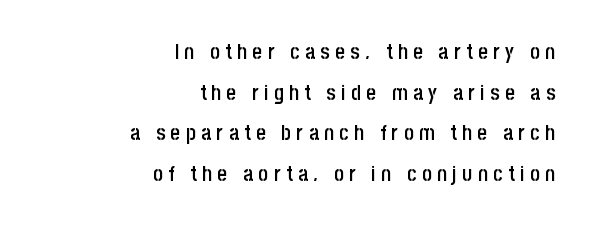
The image shows 21 px text type, upright; set right-aligned, loose line spacing (1.93x), unusually wide letter spacing (+0.26 em), not underlined.
